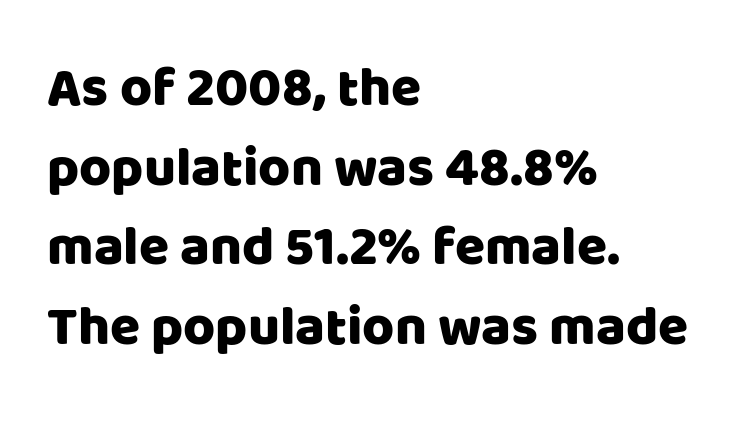
The image shows 55 px sans-serif type, upright; set left-aligned, normal line spacing (1.45x), normal letter spacing, not underlined; low stroke contrast and a large x-height.
